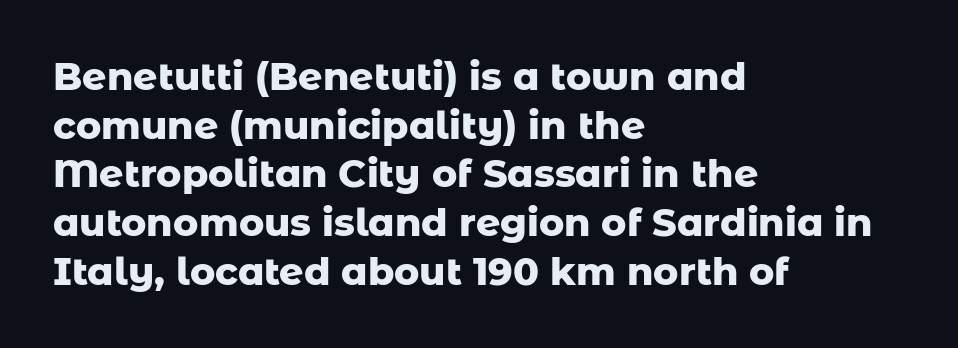
Regarding leading, the lines here are spaced in the standard way. The letters stand straight up with perfectly vertical stems. Glance below the letters and you will spot only blank space. The passage is arranged the way most books set body copy — flush left.
